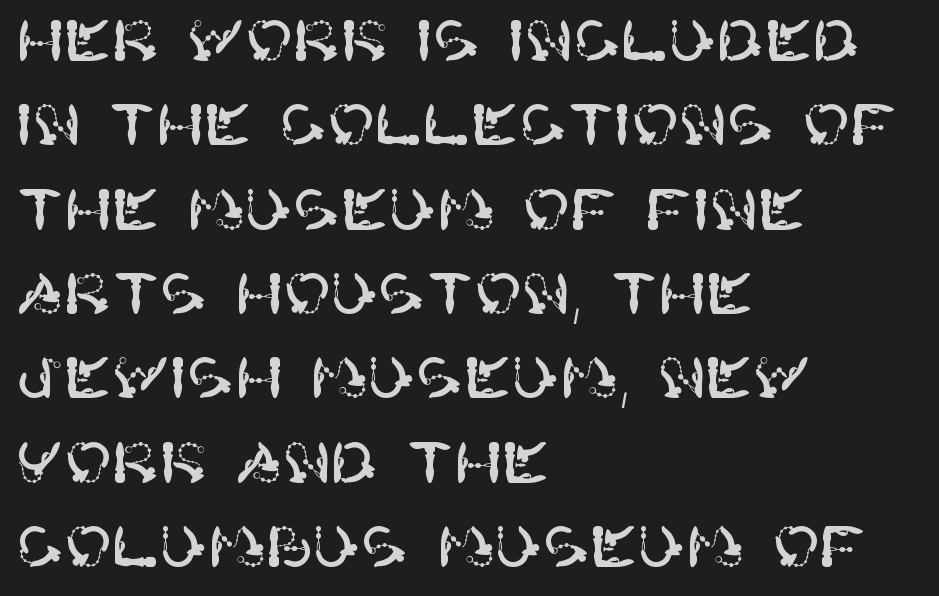
The image shows 57 px sans-serif type, upright; set left-aligned, normal line spacing (1.48x), normal letter spacing, not underlined; high stroke contrast and a large x-height.
